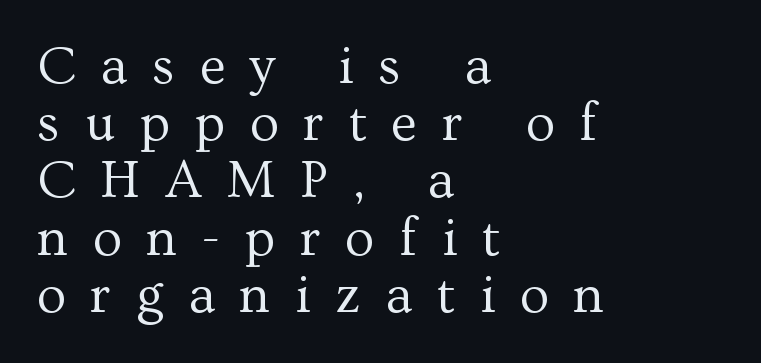
The image shows 53 px regular-weight serif type, upright; set left-aligned, tight line spacing (1.08x), unusually wide letter spacing (+0.47 em), not underlined; medium stroke contrast and a medium x-height.
